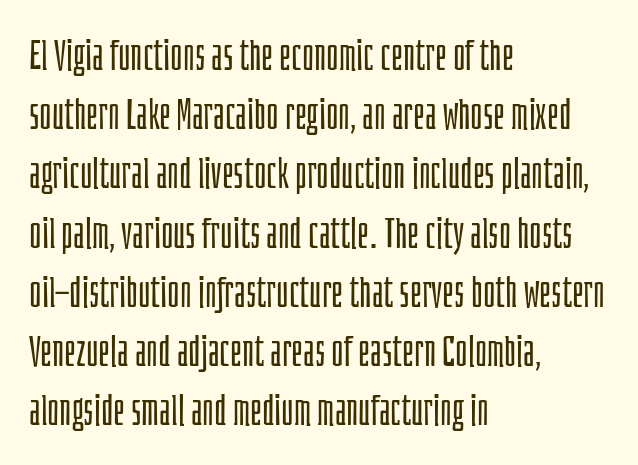
The image shows 42 px light, condensed sans-serif type, upright; set left-aligned, normal line spacing (1.41x), normal letter spacing, not underlined; low stroke contrast and a large x-height.
